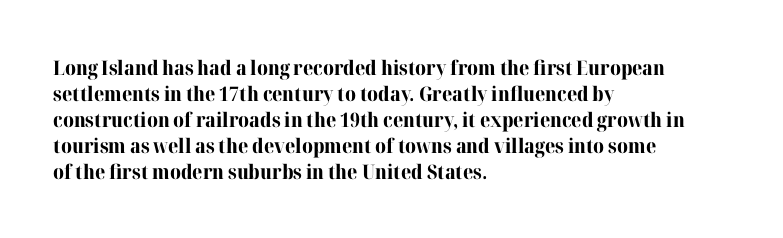
{"italic": "no", "bold": "yes", "underline": "no", "align": "left", "line_spacing": "normal", "line_spacing_ratio": 1.3, "letter_spacing": "normal", "letter_spacing_em": 0.0, "glyph_px": 20}
